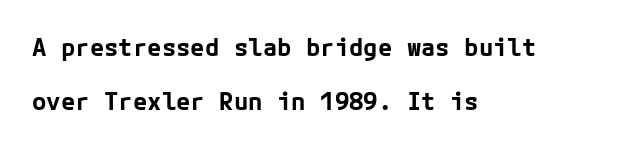
Chunky letters — that's bold for sure. If you drew a ruler down the left edge, every line would touch it. Italic: no, the glyphs are upright roman. The letterforms sit shoulder to shoulder at normal distance. Line spacing here is loose. The string is rendered with underlining switched off.
